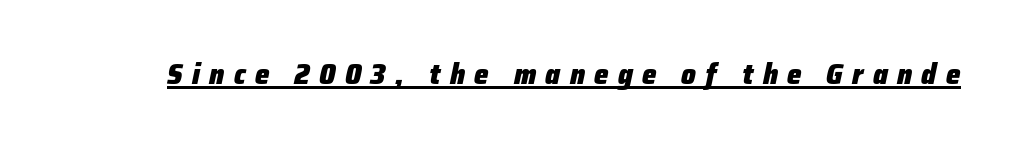
Inter-character spacing is expanded well beyond the font's built-in metrics. This sample has the flowing, uneven cadence of proportional lettering. Does the weight exceed regular? Yes, all the way to bold. This is underlined copy, the kind a proofreader might mark for attention. Would a proofreader flag this as italicized? Yes.
